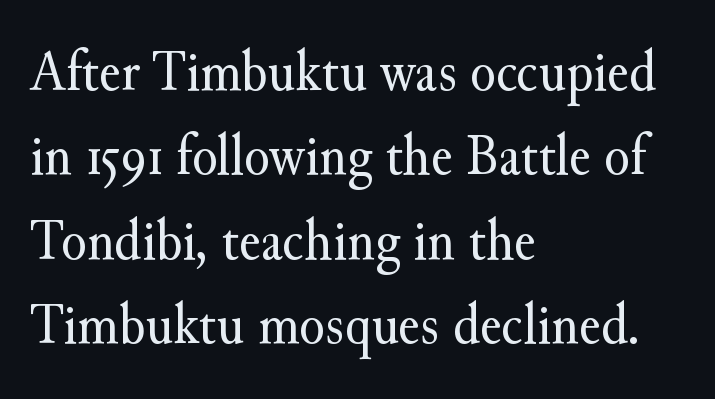
These lines were composed using upright roman letters. The rendering anchors every line to the left-hand side. Little horizontal feet cap the strokes, marking this as serif type. A light-to-regular cut is what we see here. Is this a fixed-width face? No — the glyphs have proportional, varying widths. The string is rendered with underlining switched off.
